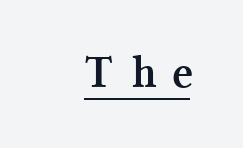
Q: Is the text bold? A: Yes.
Q: Is the text italic (slanted)? A: No, it is upright.
Q: Is the typeface a serif or a sans-serif typeface? A: Serif.
Q: Is the text underlined? A: Yes.
Q: Is the spacing between letters normal or unusually wide? A: Unusually wide.
Q: Width (condensed, normal, or wide)? A: Normal.
Q: Stroke contrast? A: Medium.
Q: x-height? A: Medium.
Q: Monospaced? A: No.
